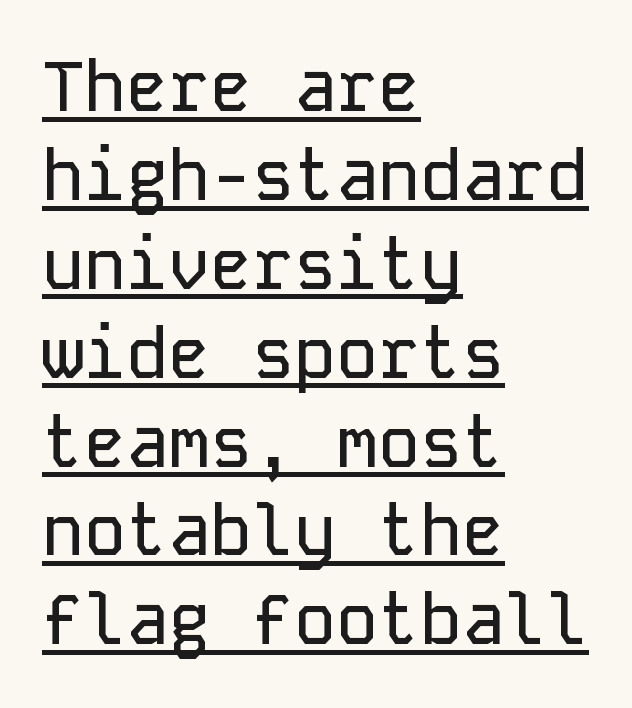
{"serif": "no", "italic": "no", "width": "normal", "stroke_contrast": "low", "x_height": "medium", "monospaced": "yes", "underline": "yes", "align": "left", "line_spacing": "normal", "line_spacing_ratio": 1.27, "letter_spacing": "normal", "letter_spacing_em": 0.0, "glyph_px": 70}
